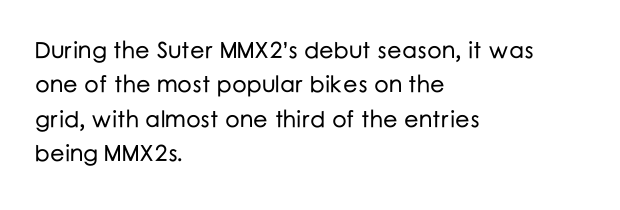
Q: Is the text italic (slanted)? A: No, it is upright.
Q: Is the text underlined? A: No.
Q: How is the paragraph aligned? A: Left-aligned.
Q: Is the spacing between letters normal or unusually wide? A: Normal.
Q: Is the spacing between lines tight, normal or loose? A: Normal.
